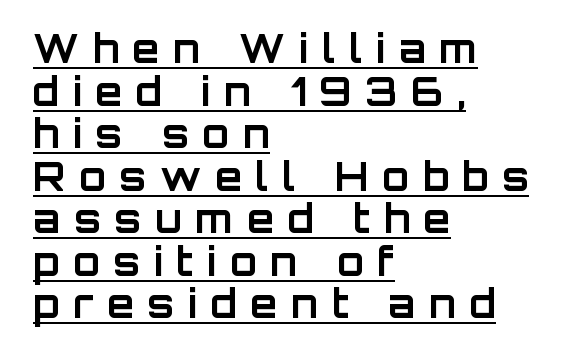
{"serif": "no", "italic": "no", "bold": "yes", "weight": "bold", "width": "normal", "stroke_contrast": "low", "x_height": "large", "monospaced": "no", "underline": "yes", "align": "left", "line_spacing": "tight", "line_spacing_ratio": 1.09, "letter_spacing": "wide", "letter_spacing_em": 0.35, "glyph_px": 39}
